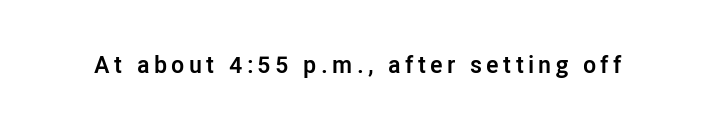
Q: Is the text bold? A: Yes.
Q: Is the text italic (slanted)? A: No, it is upright.
Q: Is the text underlined? A: No.
